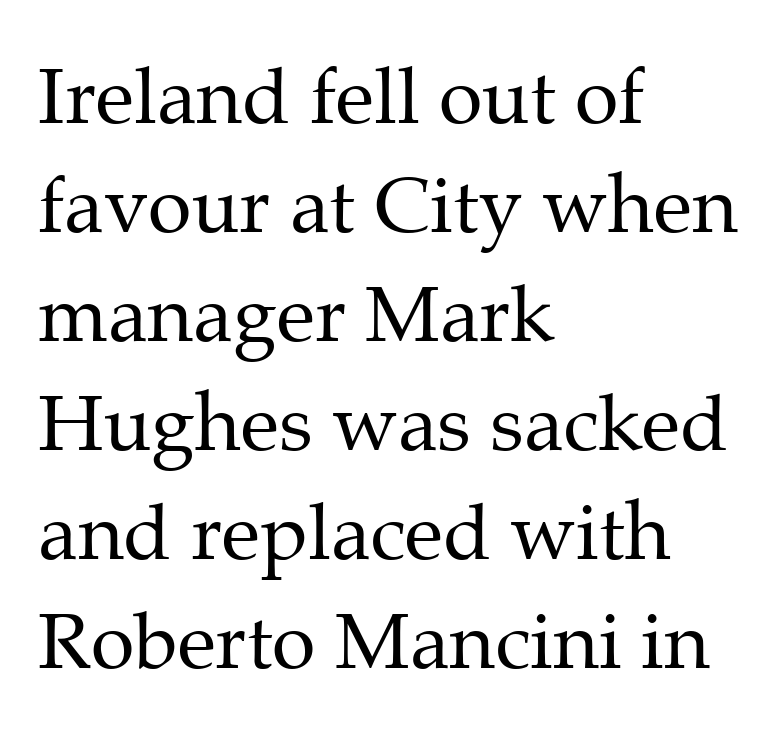
{"serif": "yes", "italic": "no", "bold": "no", "weight": "regular", "width": "normal", "stroke_contrast": "medium", "x_height": "medium", "monospaced": "no", "underline": "no", "align": "left", "line_spacing": "normal", "line_spacing_ratio": 1.38, "letter_spacing": "normal", "letter_spacing_em": 0.0, "glyph_px": 79}
